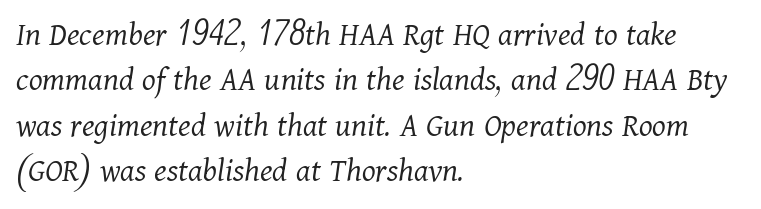
Compared with typical paragraphs, the rows here are spaced about the same. This sample has the flowing, uneven cadence of proportional lettering. Font category for this specimen: serif. Plain, unruled lines of type. Compared with ordinary roman type, these characters are visibly tilted.
